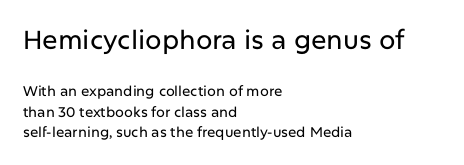
The image shows 26 px text type, upright; set left-aligned, normal line spacing (1.47x), normal letter spacing, not underlined; the first (top) block is 1.86x larger.
